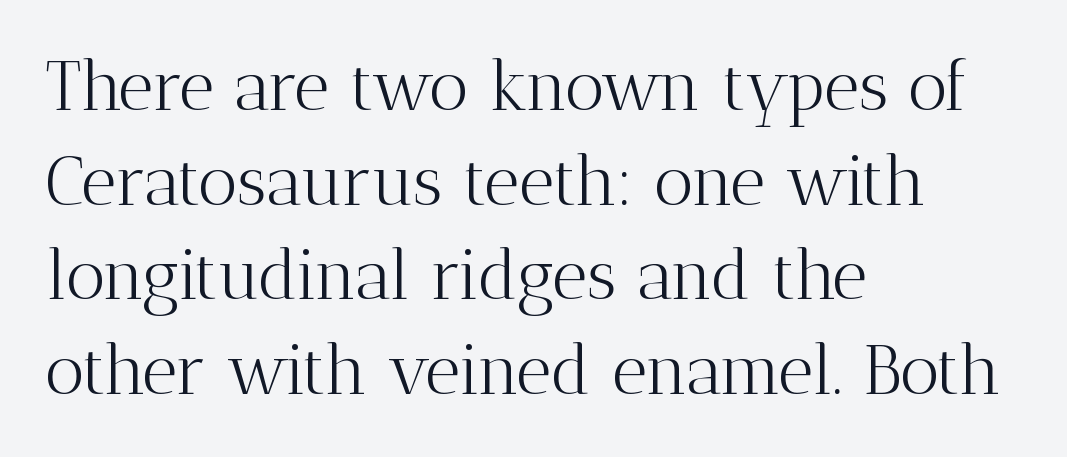
Bold? No — there's no thickening of the strokes. Rendered with straight, roman letterforms. A bare baseline throughout the passage. A classic flush-left, rag-right setting is used for this passage.
